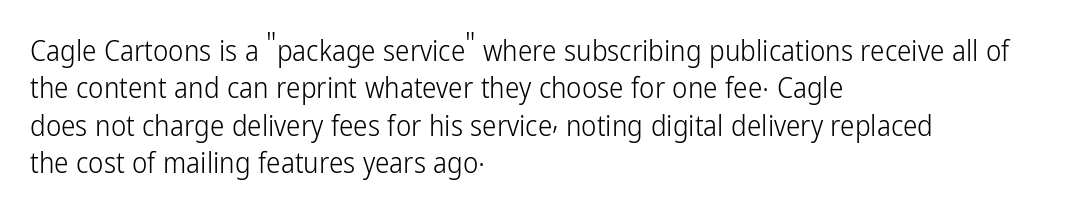
Q: Is the text bold? A: No.
Q: Is the text italic (slanted)? A: No, it is upright.
Q: Is the typeface a serif or a sans-serif typeface? A: Sans-serif.
Q: Is the text underlined? A: No.
Q: How is the paragraph aligned? A: Left-aligned.
Q: Is the spacing between letters normal or unusually wide? A: Normal.
Q: Is the spacing between lines tight, normal or loose? A: Normal.
Q: Width (condensed, normal, or wide)? A: Condensed.
Q: Stroke contrast? A: Low.
Q: x-height? A: Medium.
Q: Monospaced? A: No.
